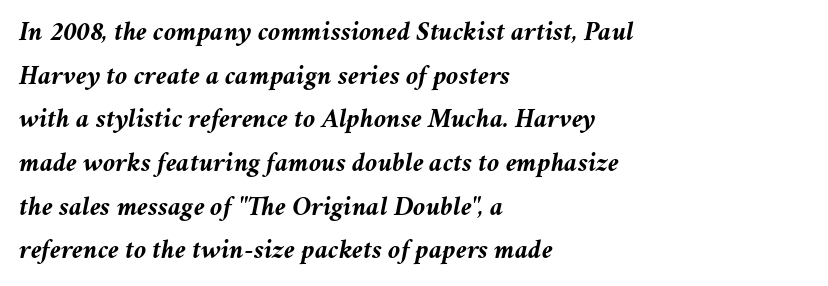
The image shows 28 px semibold type, italic (leaning right); set left-aligned, normal line spacing (1.56x), normal letter spacing, not underlined; medium stroke contrast and a medium x-height.
